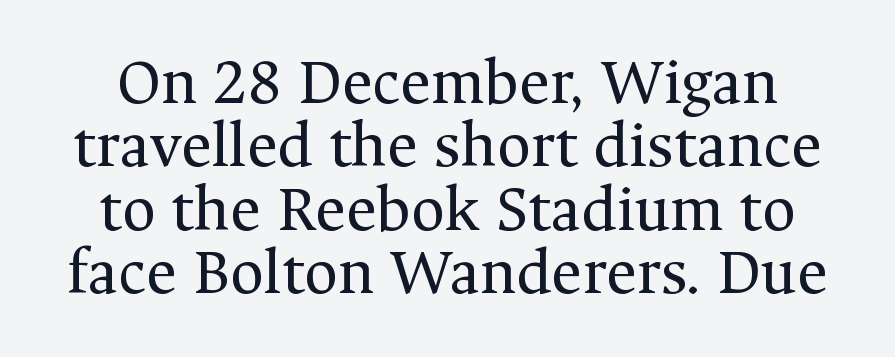
The image shows 66 px regular-weight serif type, upright; set tight line spacing (0.96x), normal letter spacing, not underlined; medium stroke contrast and a medium x-height.
